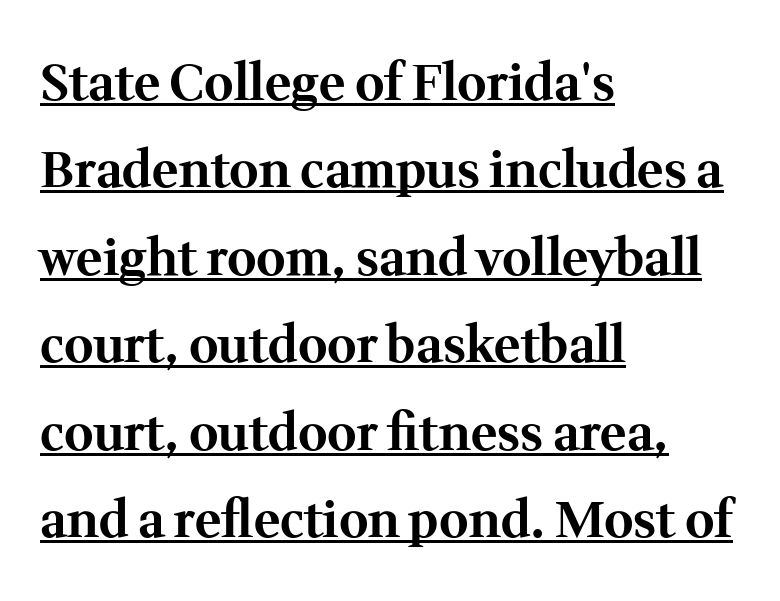
{"serif": "yes", "italic": "no", "bold": "yes", "weight": "bold", "width": "normal", "stroke_contrast": "medium", "x_height": "medium", "monospaced": "no", "underline": "yes", "align": "left", "line_spacing_ratio": 1.75, "letter_spacing": "normal", "letter_spacing_em": 0.0, "glyph_px": 50}
